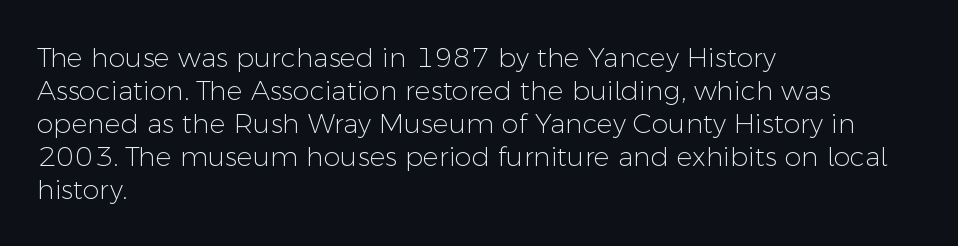
The type sits square on the baseline with zero lean. All the whitespace from short lines collects on the right. Students, note that the glyphs here touch the page at normal intervals. Weight class: somewhere from thin through regular. The foot of each line stays bare and open.
